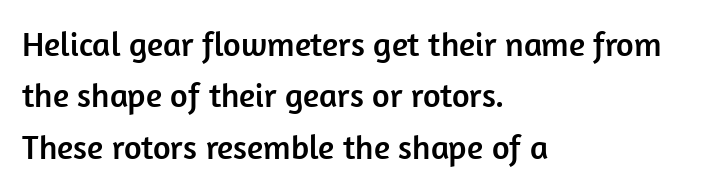
Posture: vertical. This sample keeps an unexceptional amount of space between lines. Grotesque or geometric, the face here clearly has no serifs. Looks like regular typesetting: each glyph gets only the width it needs.
